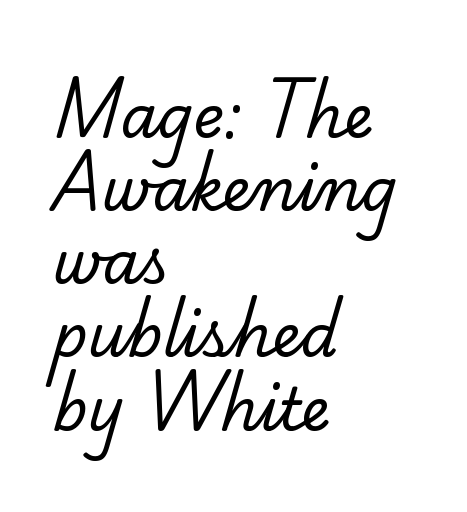
The lines in this sample share a left origin and differ only in where they stop. This sample uses plain, unmodified letter spacing. Looks like regular typesetting: each glyph gets only the width it needs. Is the type heavy? It reads as light-to-regular instead.
